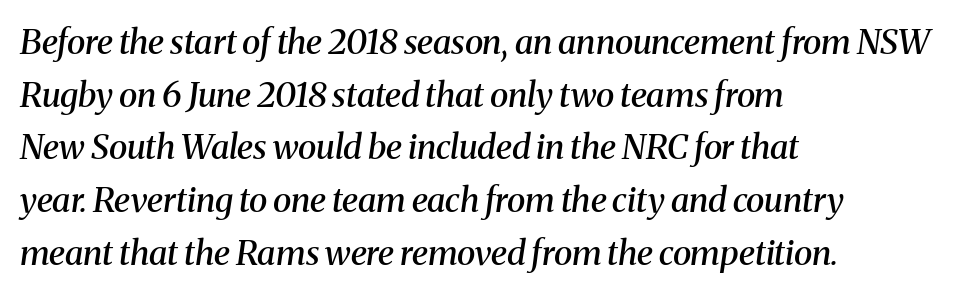
{"serif": "yes", "italic": "yes", "lean": "right", "slant_degrees": 8, "bold": "semi", "weight": "semibold", "width": "normal", "stroke_contrast": "medium", "x_height": "medium", "monospaced": "no", "underline": "no", "align": "left", "line_spacing": "normal", "line_spacing_ratio": 1.55, "letter_spacing": "normal", "letter_spacing_em": 0.0, "glyph_px": 34}
